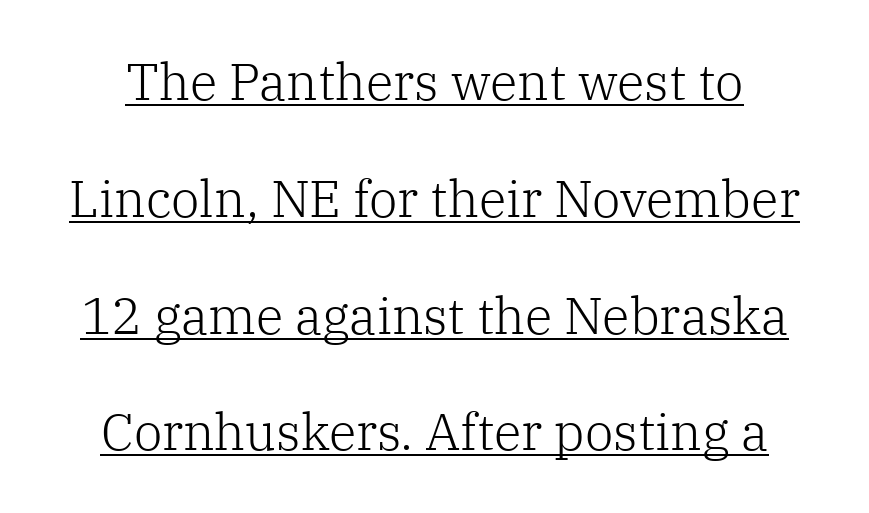
Q: Is the text bold? A: No.
Q: Is the text italic (slanted)? A: No, it is upright.
Q: Is the typeface a serif or a sans-serif typeface? A: Serif.
Q: Is the text underlined? A: Yes.
Q: Is the spacing between letters normal or unusually wide? A: Normal.
Q: Is the spacing between lines tight, normal or loose? A: Loose.
Q: Width (condensed, normal, or wide)? A: Normal.
Q: Stroke contrast? A: Low.
Q: x-height? A: Medium.
Q: Monospaced? A: No.
